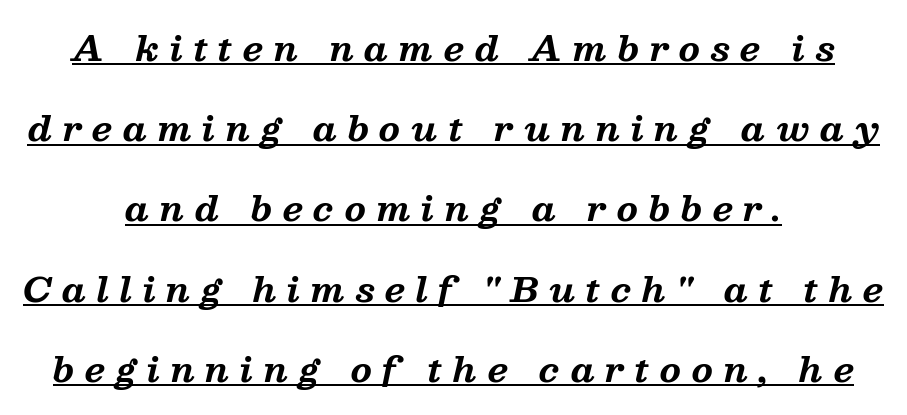
The image shows 34 px bold serif type, italic (leaning right); set centered, loose line spacing (2.36x), unusually wide letter spacing (+0.31 em), underlined; medium stroke contrast and a medium x-height.
